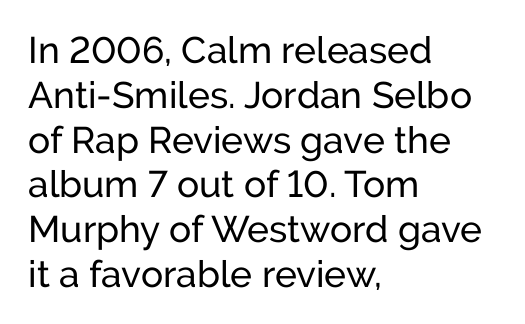
The image shows 37 px regular-weight sans-serif type, upright; set left-aligned, line spacing 1.21x, normal letter spacing, not underlined; low stroke contrast and a medium x-height.
